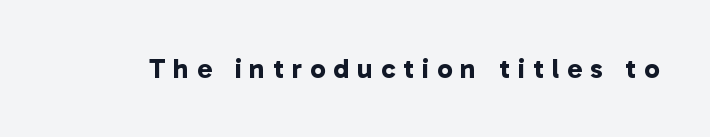
The image shows 28 px bold sans-serif type; set unusually wide letter spacing (+0.28 em), not underlined; low stroke contrast and a medium x-height.
